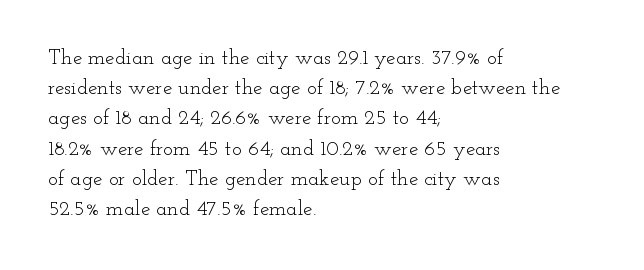
Regarding leading, the lines here are spaced in the standard way. Underline: absent. A classic flush-left, rag-right setting is used for this passage. Every character sits straight up, as roman type does.
